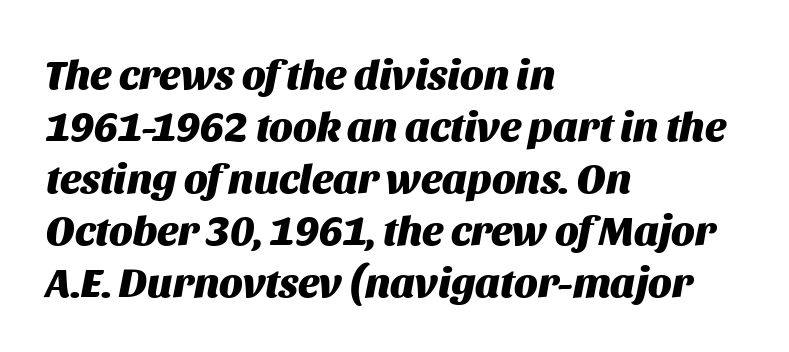
The image shows 42 px heavy type, italic (leaning right); set left-aligned, line spacing 1.24x, normal letter spacing, not underlined; medium stroke contrast and a large x-height.
